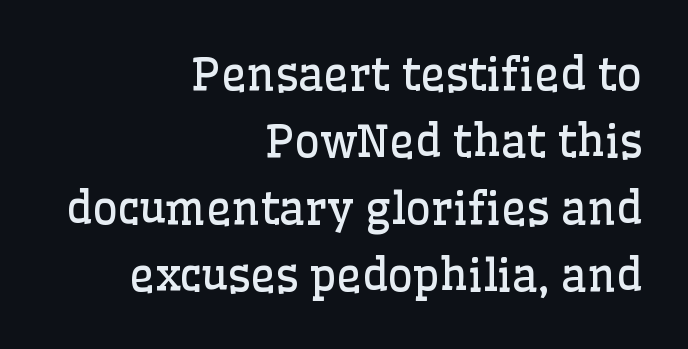
Q: Is the text bold? A: No.
Q: Is the text italic (slanted)? A: No, it is upright.
Q: Is the typeface a serif or a sans-serif typeface? A: Serif.
Q: Is the text underlined? A: No.
Q: How is the paragraph aligned? A: Right-aligned.
Q: Is the spacing between letters normal or unusually wide? A: Normal.
Q: Is the spacing between lines tight, normal or loose? A: Normal.
Q: Width (condensed, normal, or wide)? A: Normal.
Q: Stroke contrast? A: Low.
Q: x-height? A: Medium.
Q: Monospaced? A: No.
